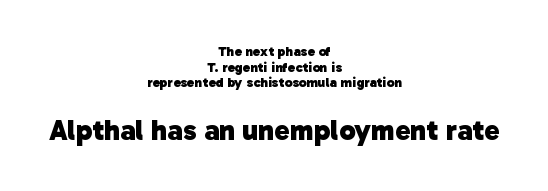
{"serif": "no", "bold": "yes", "weight": "heavy", "width": "normal", "stroke_contrast": "low", "x_height": "medium", "monospaced": "no", "underline": "no", "align": "center", "line_spacing": "tight", "line_spacing_ratio": 1.12, "letter_spacing": "normal", "letter_spacing_em": 0.0, "larger_block": "second", "size_ratio": 2.07, "glyph_px": 29}
